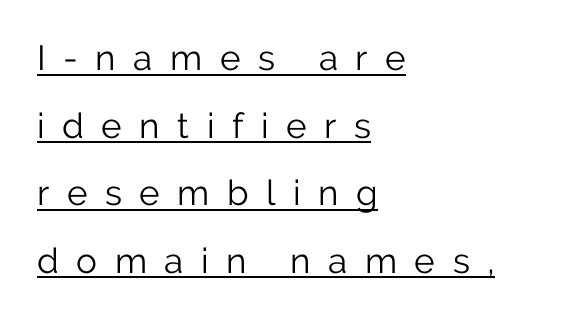
The face looks like a standard text weight, possibly lighter. This sample carries an underscore along the baseline area. Leading is clearly above the norm, producing a sparse column. These lines are rendered in a variable-pitch font. Look at the tracking — it's clearly loosened, letters drifting apart. A classic flush-left, rag-right setting is used for this passage.
